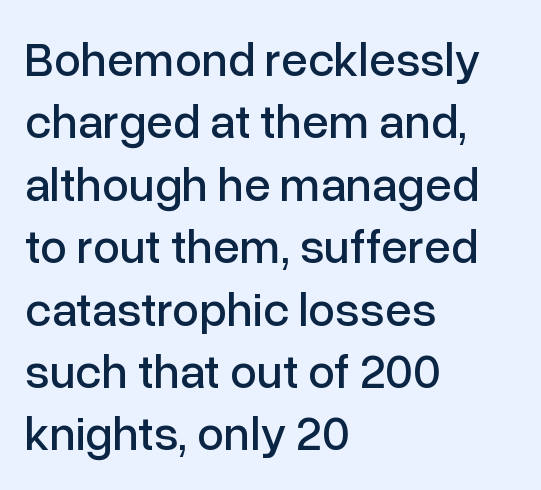
Typeset ragged right — the left edge is the straight one. These lines are rendered in a variable-pitch font. Decoration check: the copy has no underline. In terms of letterspacing, this is plain default setting. When letters stand straight like this, we call the style roman or upright. The leading is moderate, giving the passage an even texture.
